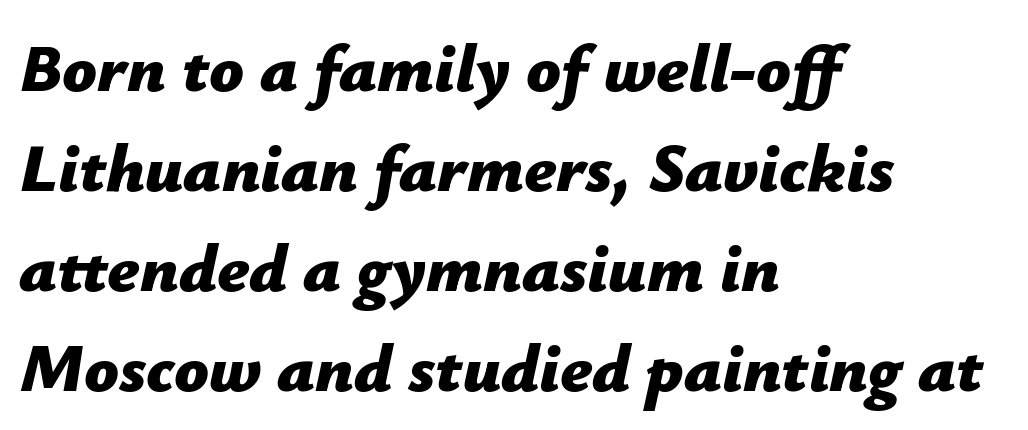
Q: Is the text bold? A: Yes.
Q: Is the text italic (slanted)? A: Yes, it leans right by about 12 degrees.
Q: Is the text underlined? A: No.
Q: How is the paragraph aligned? A: Left-aligned.
Q: Is the spacing between letters normal or unusually wide? A: Normal.
Q: Is the spacing between lines tight, normal or loose? A: Normal.
Q: Width (condensed, normal, or wide)? A: Normal.
Q: Stroke contrast? A: Low.
Q: x-height? A: Medium.
Q: Monospaced? A: No.
